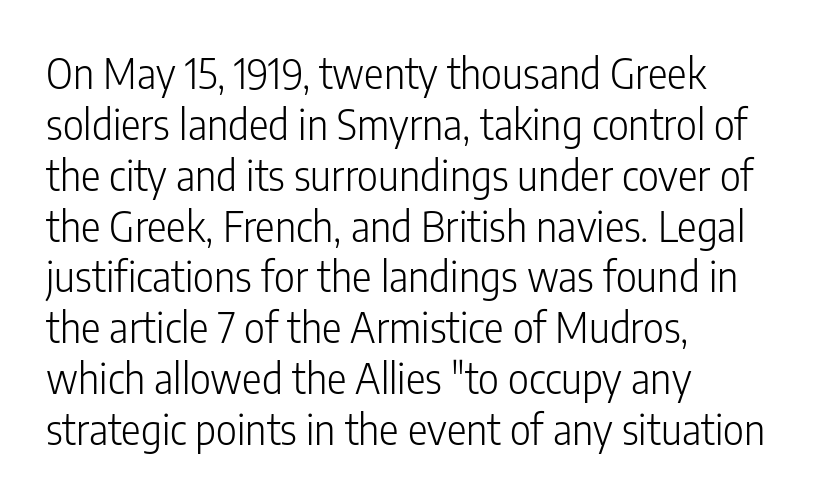
{"serif": "no", "italic": "no", "bold": "no", "weight": "light", "width": "condensed", "stroke_contrast": "low", "x_height": "medium", "monospaced": "no", "underline": "no", "align": "left", "line_spacing_ratio": 1.24, "letter_spacing": "normal", "letter_spacing_em": 0.0, "glyph_px": 41}
